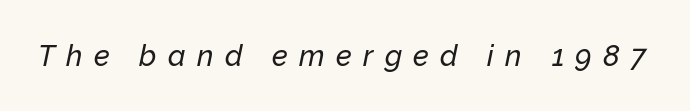
Q: Is the text italic (slanted)? A: Yes, it leans right by about 12 degrees.
Q: Is the text underlined? A: No.
Q: Is the spacing between letters normal or unusually wide? A: Unusually wide.
Q: Width (condensed, normal, or wide)? A: Normal.
Q: Stroke contrast? A: Low.
Q: x-height? A: Medium.
Q: Monospaced? A: No.
